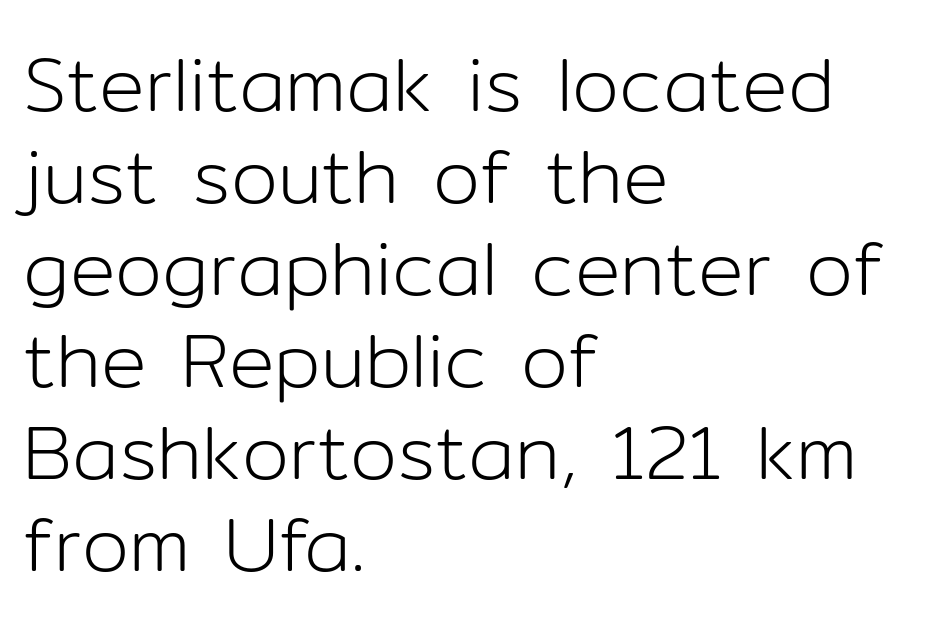
Unlike italic type, these characters show no tilt at all. Decoration check: the copy has no underline. No extra tracking has been applied to these lines. No extra ink here — the face is not bold. Proportional: the letters do not fall into vertical columns.
